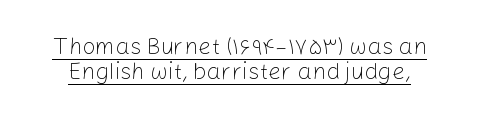
The image shows 23 px text type, upright; set tight line spacing (1.07x), normal letter spacing, underlined.
